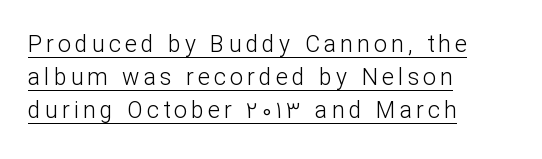
{"italic": "no", "bold": "no", "underline": "yes", "align": "left", "line_spacing": "normal", "line_spacing_ratio": 1.43, "glyph_px": 23}
